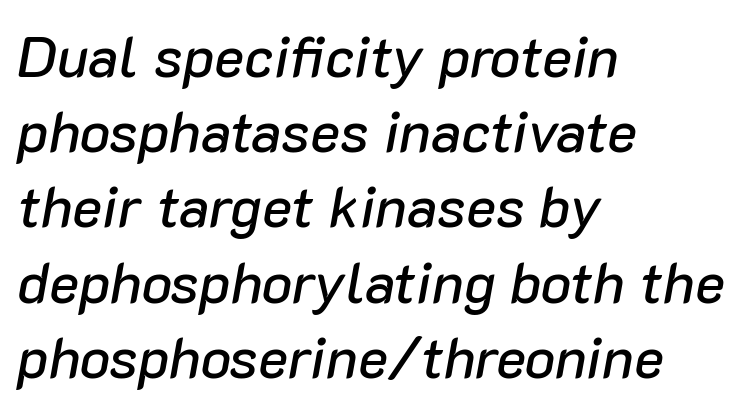
Q: Is the text italic (slanted)? A: Yes, it leans right by about 10 degrees.
Q: Is the text underlined? A: No.
Q: How is the paragraph aligned? A: Left-aligned.
Q: Is the spacing between letters normal or unusually wide? A: Normal.
Q: Is the spacing between lines tight, normal or loose? A: Normal.
Q: Width (condensed, normal, or wide)? A: Normal.
Q: Stroke contrast? A: Low.
Q: x-height? A: Medium.
Q: Monospaced? A: No.
